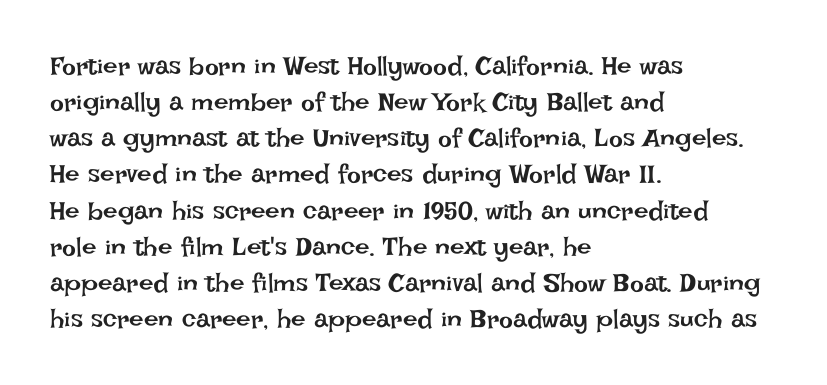
The image shows 26 px text type, upright; set left-aligned, normal line spacing (1.39x), normal letter spacing, not underlined.
